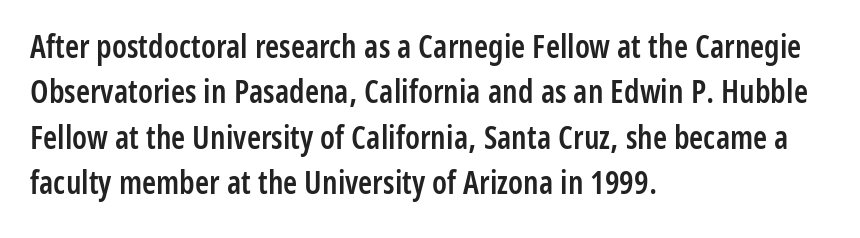
{"serif": "no", "italic": "no", "bold": "semi", "weight": "semibold", "width": "condensed", "stroke_contrast": "low", "x_height": "medium", "monospaced": "no", "underline": "no", "align": "left", "line_spacing": "normal", "line_spacing_ratio": 1.42, "letter_spacing": "normal", "letter_spacing_em": 0.0, "glyph_px": 32}
